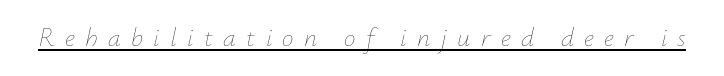
Q: Is the text bold? A: No.
Q: Is the text italic (slanted)? A: Yes, it leans right by about 12 degrees.
Q: Is the text underlined? A: Yes.
Q: Is the spacing between letters normal or unusually wide? A: Unusually wide.
